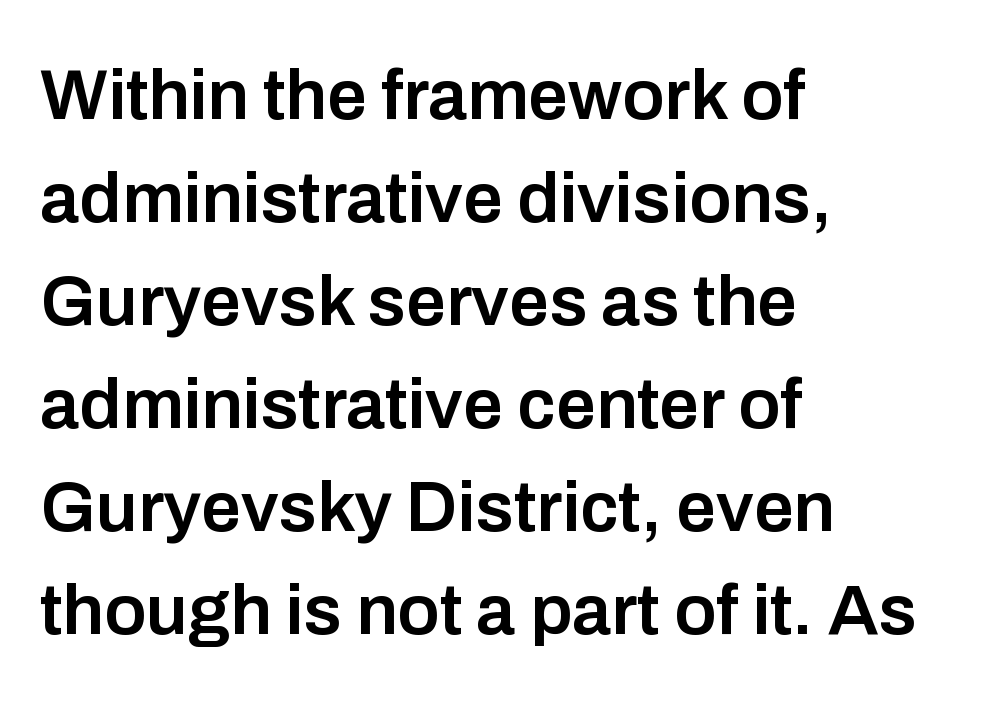
{"serif": "no", "italic": "no", "bold": "semi", "weight": "semibold", "width": "normal", "stroke_contrast": "low", "x_height": "medium", "monospaced": "no", "underline": "no", "align": "left", "line_spacing": "normal", "line_spacing_ratio": 1.45, "letter_spacing": "normal", "letter_spacing_em": 0.0, "glyph_px": 71}
